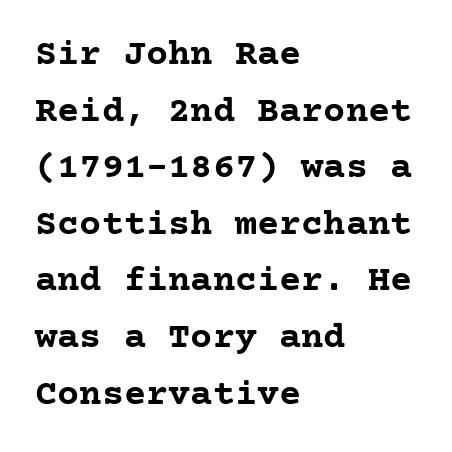
Notice how the passage keeps a crisp vertical edge on the left only. The glyphs are unaccompanied by any horizontal stroke below them. The gaps between neighbouring characters are ordinary and unremarkable. The characters display serif detailing at their extremities. Do the letters lean? They stand straight.
